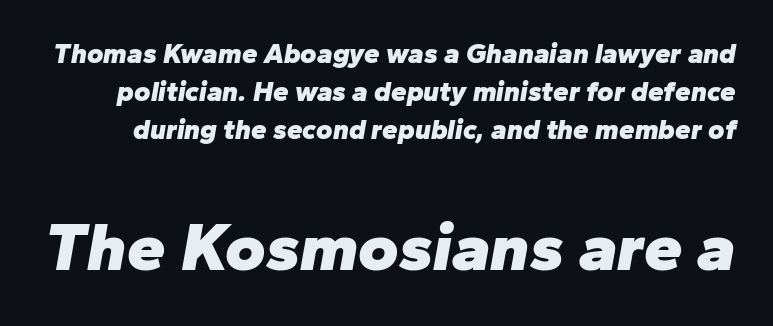
{"italic": "yes", "lean": "right", "slant_degrees": 10, "bold": "yes", "weight": "heavy", "width": "normal", "stroke_contrast": "low", "x_height": "medium", "monospaced": "no", "underline": "no", "line_spacing": "normal", "line_spacing_ratio": 1.36, "letter_spacing": "normal", "letter_spacing_em": 0.0, "larger_block": "second", "size_ratio": 2.46, "glyph_px": 69}
